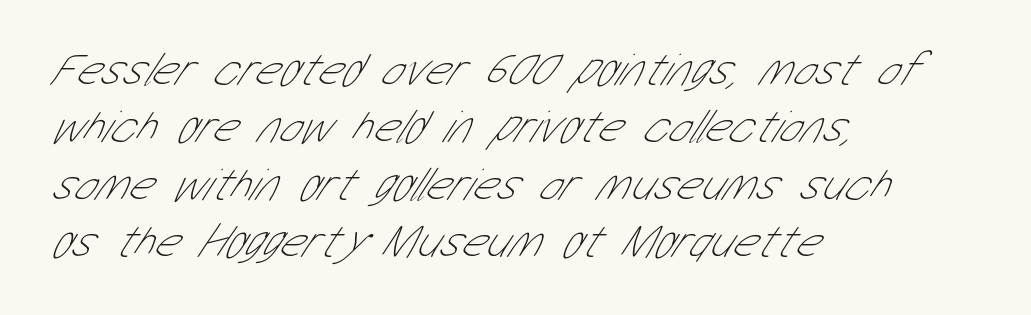
{"serif": "no", "bold": "no", "weight": "thin", "width": "condensed", "stroke_contrast": "low", "x_height": "medium", "monospaced": "no", "underline": "no", "align": "left", "line_spacing_ratio": 1.22, "letter_spacing": "normal", "letter_spacing_em": 0.0, "glyph_px": 47}
